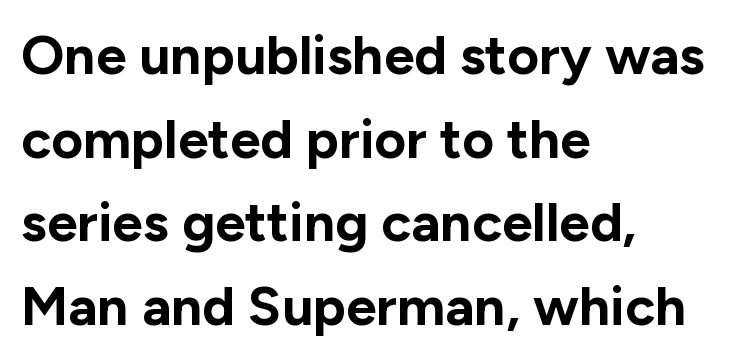
Layout note: lines flush left. Beneath every word, the page is bare. You'd pick this weight for a headline — it's a proper bold. Every stem runs plumb, perpendicular to the baseline.
